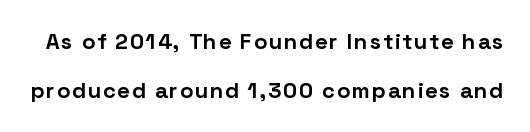
{"italic": "no", "bold": "yes", "underline": "no", "line_spacing": "loose", "line_spacing_ratio": 2.22, "glyph_px": 22}
